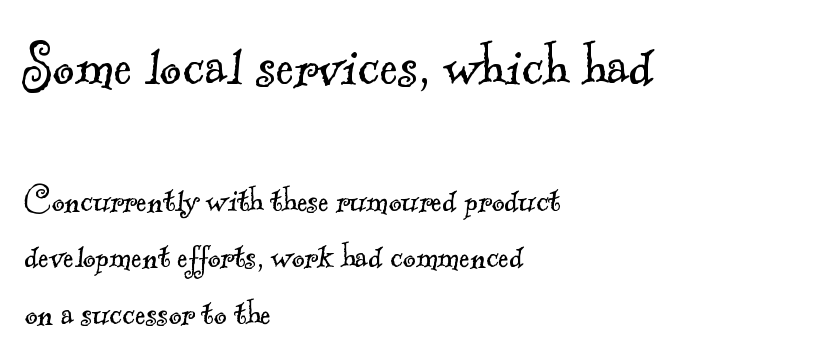
Caption: face not bold, strokes unweighted. Varying glyph widths throughout — classic text-font behaviour. Letter spacing: default. The designer went with a serif here, giving each stem small feet. The rendering uses a moderate line-height, typical for paragraphs. Block one is the big one; block two sits smaller underneath.
